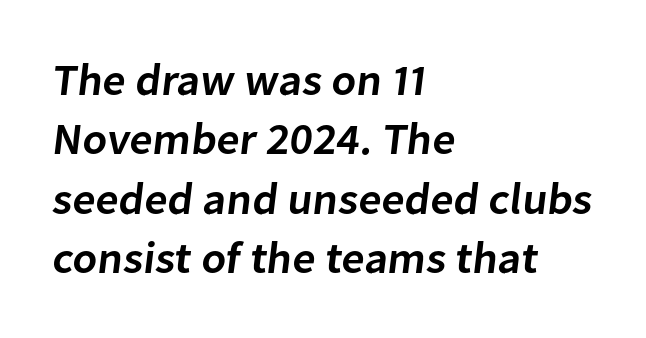
Q: Is the text bold? A: Semi-bold.
Q: Is the typeface a serif or a sans-serif typeface? A: Sans-serif.
Q: Is the text underlined? A: No.
Q: How is the paragraph aligned? A: Left-aligned.
Q: Is the spacing between letters normal or unusually wide? A: Normal.
Q: Is the spacing between lines tight, normal or loose? A: Normal.
Q: Width (condensed, normal, or wide)? A: Normal.
Q: Stroke contrast? A: Low.
Q: x-height? A: Medium.
Q: Monospaced? A: No.
